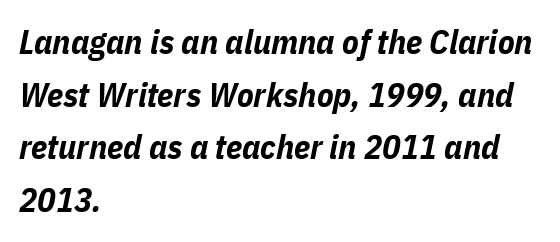
Layout note: lines flush left. Has an underline been added? It has not. The axis of the letterforms is tilted away from vertical. Notice how thick the strokes are: this is what a full bold looks like.
